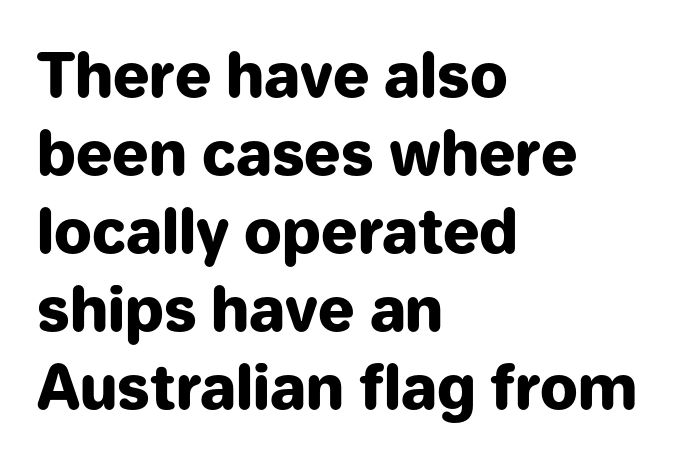
Q: Is the text bold? A: Yes.
Q: Is the text italic (slanted)? A: No, it is upright.
Q: Is the typeface a serif or a sans-serif typeface? A: Sans-serif.
Q: Is the text underlined? A: No.
Q: How is the paragraph aligned? A: Left-aligned.
Q: Is the spacing between letters normal or unusually wide? A: Normal.
Q: Is the spacing between lines tight, normal or loose? A: Normal.
Q: Width (condensed, normal, or wide)? A: Normal.
Q: Stroke contrast? A: Low.
Q: x-height? A: Medium.
Q: Monospaced? A: No.
